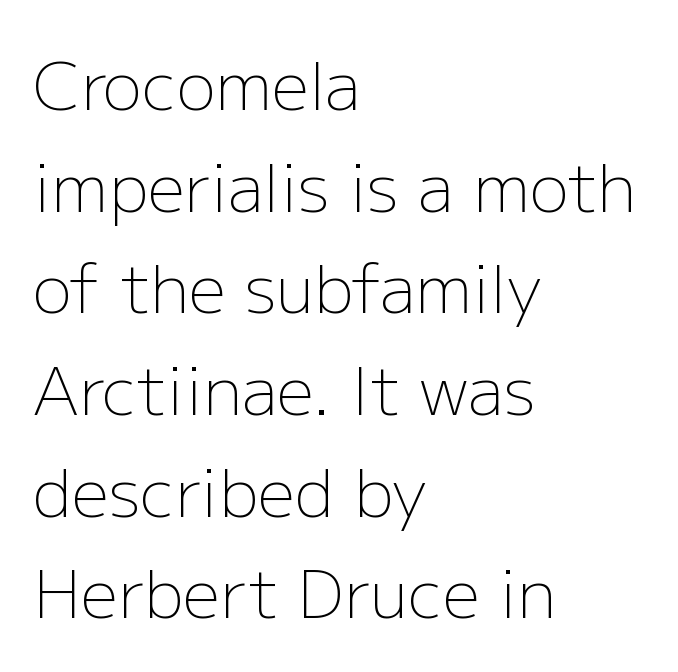
Q: Is the text bold? A: No.
Q: Is the text italic (slanted)? A: No, it is upright.
Q: Is the typeface a serif or a sans-serif typeface? A: Sans-serif.
Q: Is the text underlined? A: No.
Q: How is the paragraph aligned? A: Left-aligned.
Q: Is the spacing between letters normal or unusually wide? A: Normal.
Q: Is the spacing between lines tight, normal or loose? A: Normal.
Q: Width (condensed, normal, or wide)? A: Normal.
Q: Stroke contrast? A: Low.
Q: x-height? A: Medium.
Q: Monospaced? A: No.
